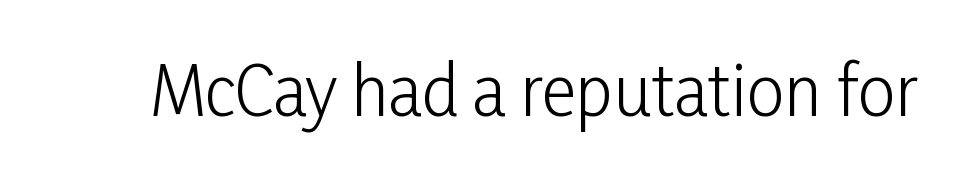
The typography opts for an upright posture over an oblique one. Nothing unusual about the tracking: characters are spaced as the font intends. No extra ink here — the face is not bold. Here the designer chose a conventional face with non-uniform glyph widths. The passage shown is not underscored anywhere.
